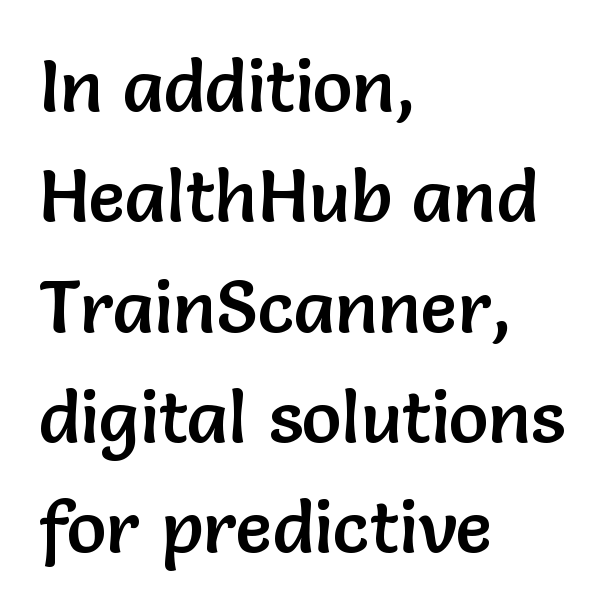
The image shows 74 px sans-serif type, upright; set left-aligned, normal line spacing (1.49x), normal letter spacing, not underlined; low stroke contrast and a medium x-height.
